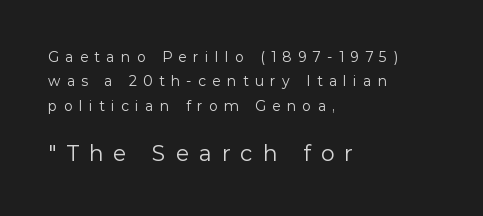
{"italic": "no", "bold": "no", "underline": "no", "align": "left", "line_spacing_ratio": 1.75, "letter_spacing": "wide", "letter_spacing_em": 0.45, "larger_block": "second", "size_ratio": 1.57, "glyph_px": 22}
